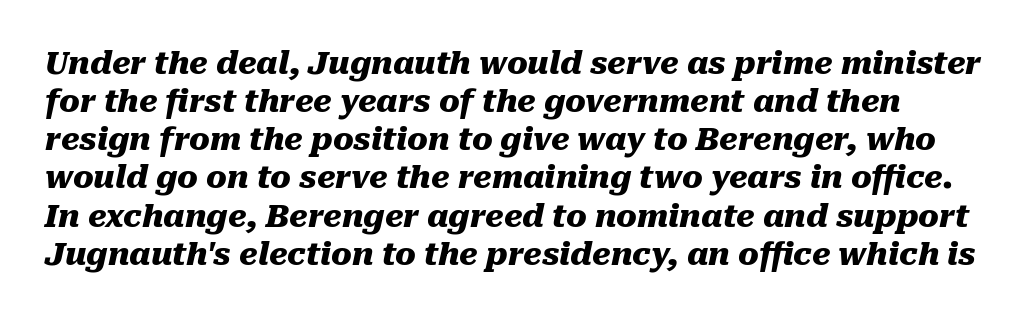
The letters are bold, with thick, heavy strokes. There is no visible air inserted between adjacent glyphs. There's an unmistakable incline to the writing here. A typesetter would call this proportional, since set widths differ per character.
